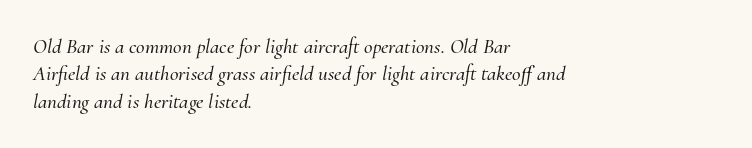
Letters rest on an invisible, unmarked baseline. Observe the ordinary spacing: letters are neighbours, not strangers. In terms of leading, this rendering sits right in the middle. These lines were composed using italics. Leftover space on each line is placed entirely after the last word.
